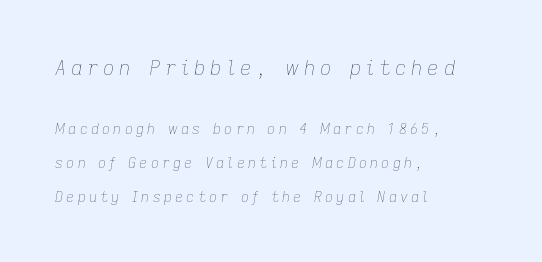
Q: Is the text bold? A: No.
Q: Is the text italic (slanted)? A: Yes, it leans right by about 9 degrees.
Q: Is the text underlined? A: No.
Q: How is the paragraph aligned? A: Left-aligned.
Q: Is the spacing between letters normal or unusually wide? A: Unusually wide.
Q: Is the spacing between lines tight, normal or loose? A: Loose.
Q: Which block of text is set in a larger size, the first (top) or the second (bottom)? A: The first (top) one.
